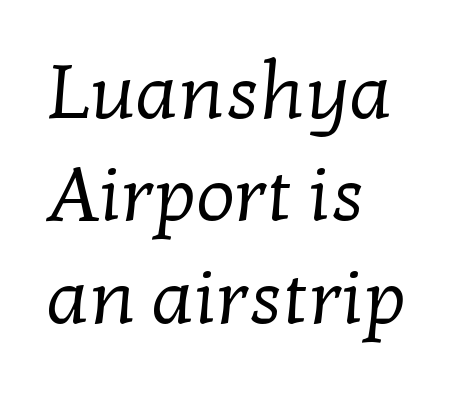
Does the copy run flush right? No — it runs flush left. The letterforms sit shoulder to shoulder at normal distance. Any mark beneath the type? The region is blank. If you measured baseline to baseline, you'd find a middling distance. Examine the stroke ends and you'll spot serifs. Is the type heavy? It reads as light-to-regular instead.
